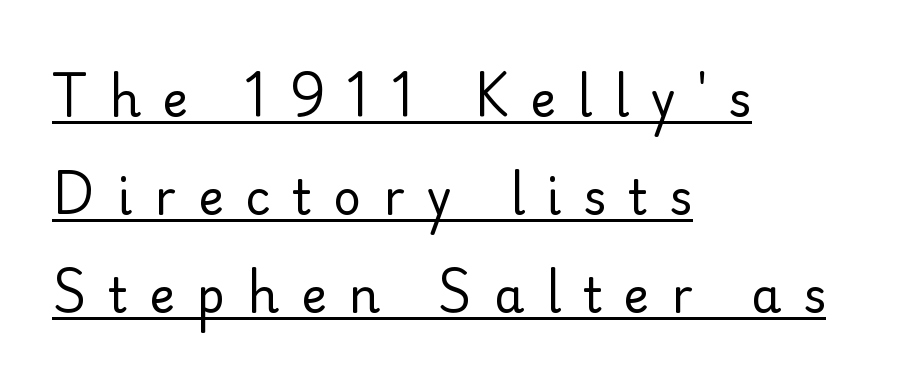
The image shows 48 px regular-weight sans-serif type, upright; set left-aligned, loose line spacing (2.04x), unusually wide letter spacing (+0.46 em), underlined; low stroke contrast and a small x-height.
